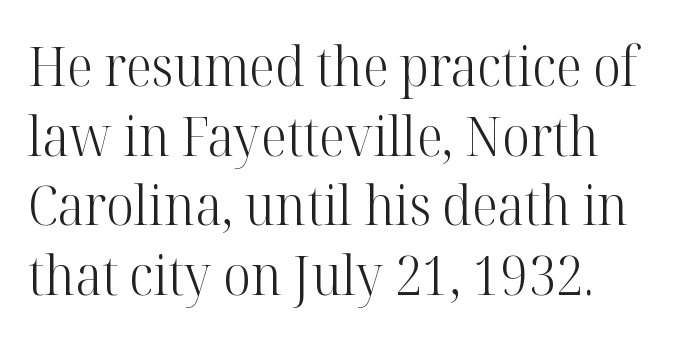
The image shows 54 px light serif type, upright; set left-aligned, normal line spacing (1.29x), normal letter spacing, not underlined; high stroke contrast and a medium x-height.
